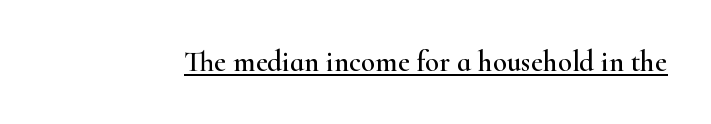
Q: Is the text italic (slanted)? A: No, it is upright.
Q: Is the typeface a serif or a sans-serif typeface? A: Serif.
Q: Is the text underlined? A: Yes.
Q: Is the spacing between letters normal or unusually wide? A: Normal.
Q: Width (condensed, normal, or wide)? A: Wide.
Q: Stroke contrast? A: High.
Q: x-height? A: Small.
Q: Monospaced? A: No.
